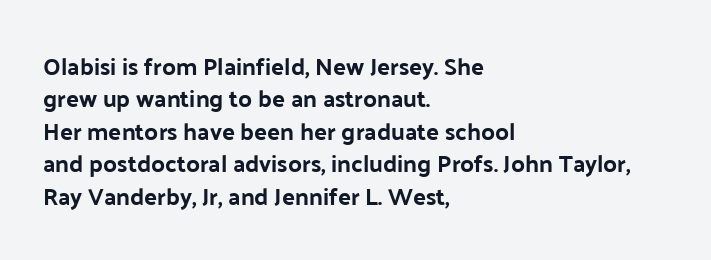
Q: Is the text italic (slanted)? A: No, it is upright.
Q: Is the text underlined? A: No.
Q: How is the paragraph aligned? A: Left-aligned.
Q: Is the spacing between letters normal or unusually wide? A: Normal.
Q: Is the spacing between lines tight, normal or loose? A: Normal.
